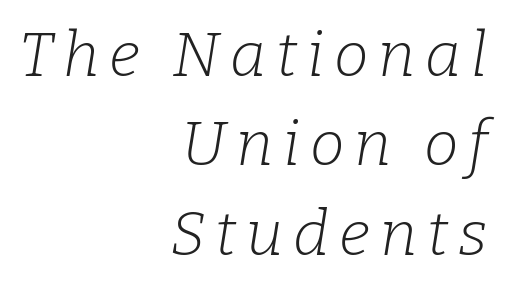
Short and long lines alike share a common ending point at right. Regarding serifs, this sample has them. The letters look calm and open, with moderate or lighter stems. Descenders hang freely into open space.
